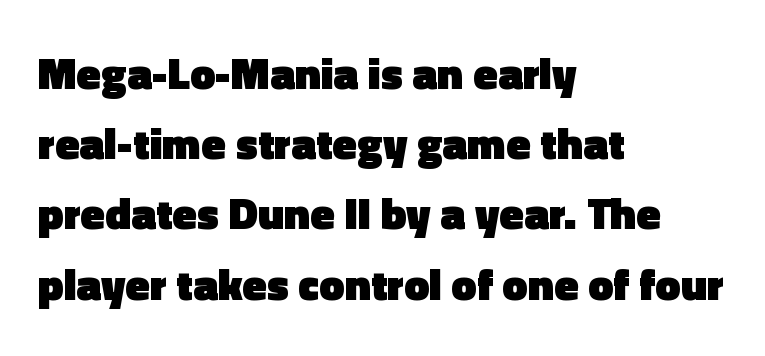
The image shows 45 px heavy sans-serif type, upright; set left-aligned, normal line spacing (1.56x), normal letter spacing, not underlined; a medium x-height.
